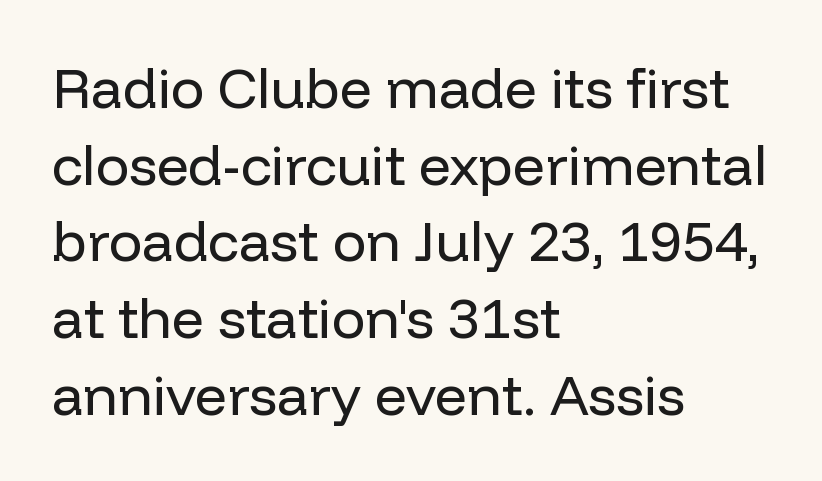
{"serif": "no", "italic": "no", "bold": "no", "weight": "regular", "width": "normal", "stroke_contrast": "low", "x_height": "medium", "monospaced": "no", "underline": "no", "align": "left", "line_spacing": "normal", "line_spacing_ratio": 1.37, "letter_spacing": "normal", "letter_spacing_em": 0.0, "glyph_px": 56}
